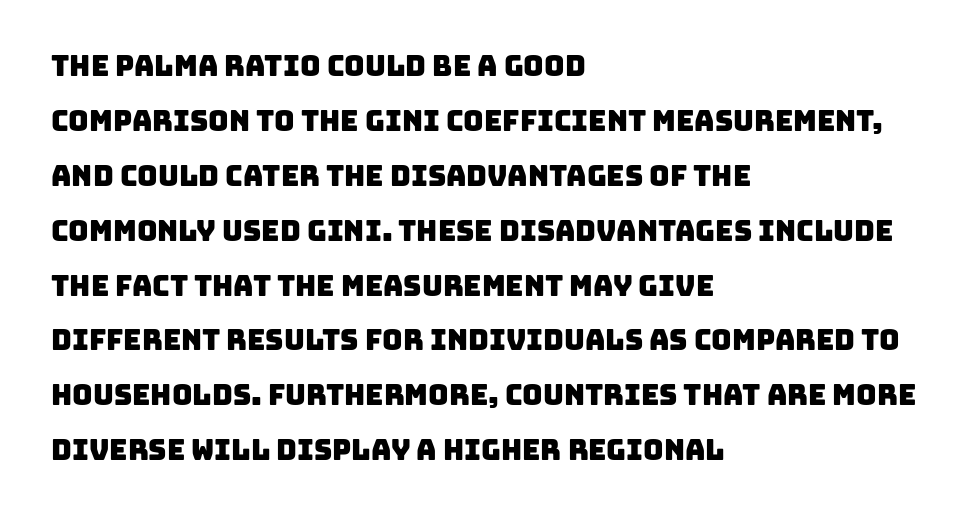
{"serif": "no", "width": "normal", "stroke_contrast": "low", "x_height": "large", "monospaced": "no", "underline": "no", "align": "left", "line_spacing": "loose", "line_spacing_ratio": 1.96, "letter_spacing": "normal", "letter_spacing_em": 0.0, "glyph_px": 28}
